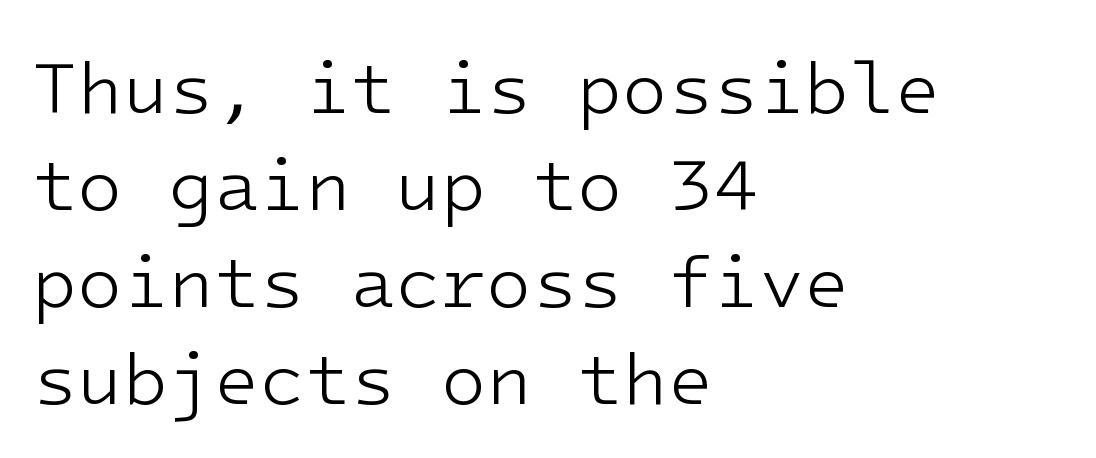
These lines were composed using upright roman letters. This is not heavy type; no bold has been used. Normally led — the rows are evenly, conventionally spaced. In CSS terms this would be text-align: left.
